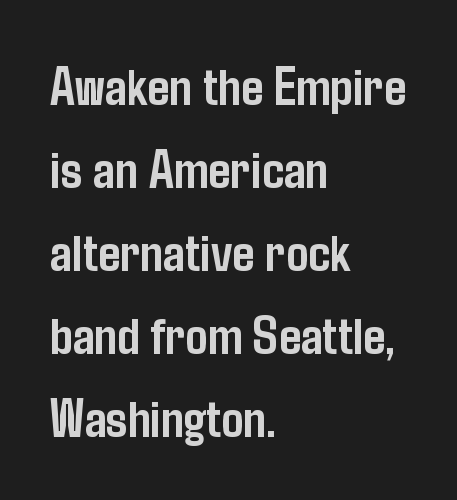
The image shows 55 px semibold, condensed sans-serif type, upright; set left-aligned, normal line spacing (1.51x), normal letter spacing, not underlined; low stroke contrast and a medium x-height.
